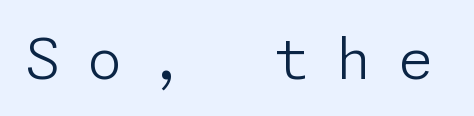
{"serif": "no", "italic": "no", "bold": "no", "weight": "light", "width": "normal", "stroke_contrast": "low", "x_height": "medium", "underline": "no", "letter_spacing": "wide", "letter_spacing_em": 0.47, "glyph_px": 57}
